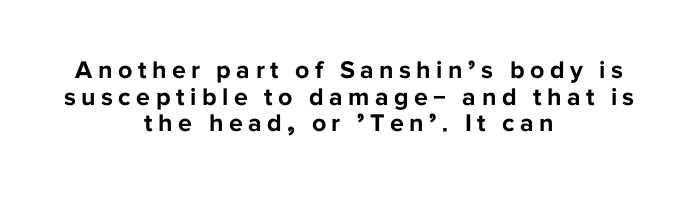
Q: Is the text bold? A: Yes.
Q: Is the text italic (slanted)? A: No, it is upright.
Q: Is the text underlined? A: No.
Q: How is the paragraph aligned? A: Centered.
Q: Is the spacing between letters normal or unusually wide? A: Unusually wide.
Q: Is the spacing between lines tight, normal or loose? A: Tight.
